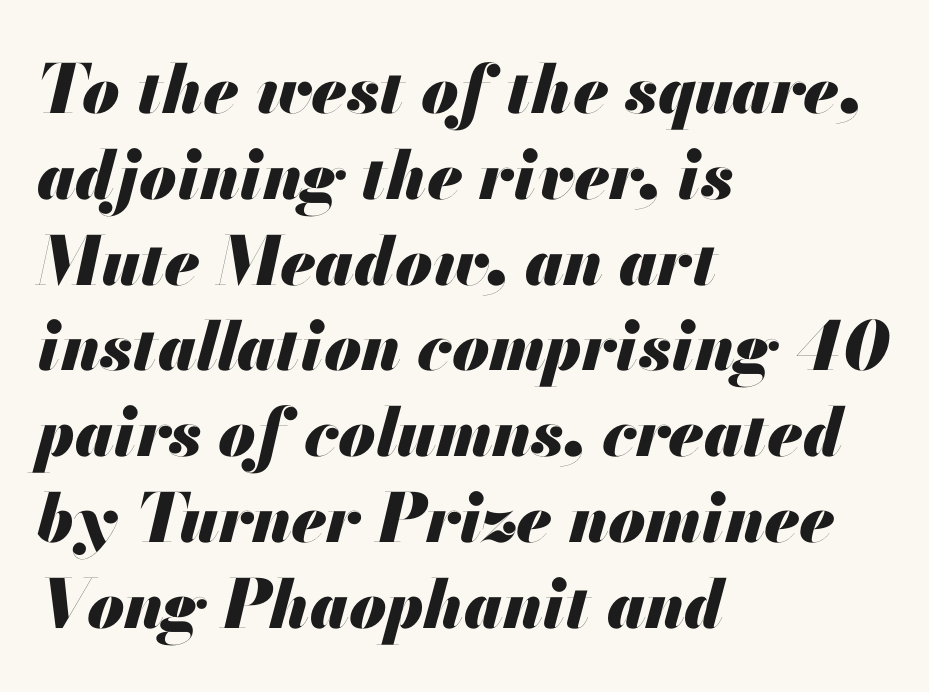
The image shows 67 px heavy type, italic (leaning right); set left-aligned, normal line spacing (1.28x), normal letter spacing, not underlined; medium stroke contrast and a small x-height.
